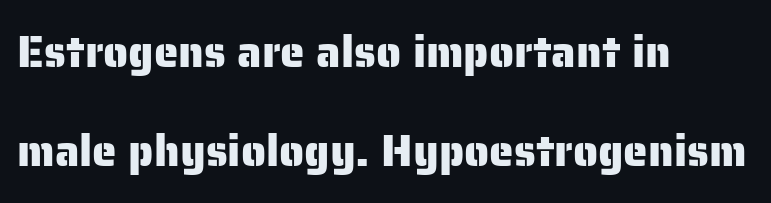
{"serif": "no", "italic": "no", "width": "normal", "stroke_contrast": "low", "x_height": "medium", "monospaced": "no", "underline": "no", "align": "left", "line_spacing": "loose", "line_spacing_ratio": 2.25, "letter_spacing": "normal", "letter_spacing_em": 0.0, "glyph_px": 44}
